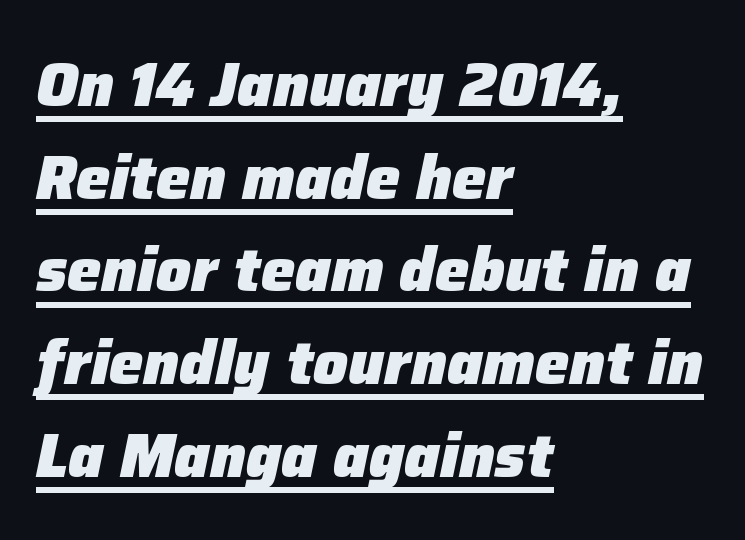
{"italic": "yes", "lean": "right", "slant_degrees": 12, "bold": "yes", "weight": "heavy", "width": "normal", "stroke_contrast": "low", "x_height": "medium", "monospaced": "no", "underline": "yes", "align": "left", "line_spacing": "normal", "line_spacing_ratio": 1.52, "letter_spacing": "normal", "letter_spacing_em": 0.0, "glyph_px": 61}
